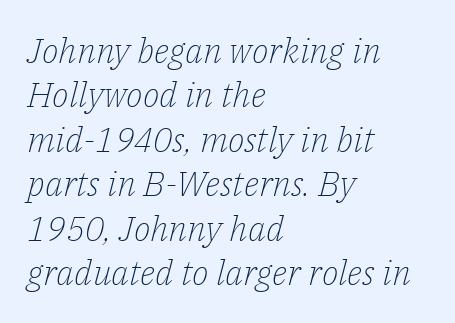
Q: Is the text bold? A: No.
Q: Is the text italic (slanted)? A: Yes, it leans right by about 14 degrees.
Q: Is the typeface a serif or a sans-serif typeface? A: Serif.
Q: Is the text underlined? A: No.
Q: How is the paragraph aligned? A: Left-aligned.
Q: Is the spacing between letters normal or unusually wide? A: Normal.
Q: Is the spacing between lines tight, normal or loose? A: Normal.
Q: Width (condensed, normal, or wide)? A: Normal.
Q: Stroke contrast? A: Low.
Q: x-height? A: Medium.
Q: Monospaced? A: No.
